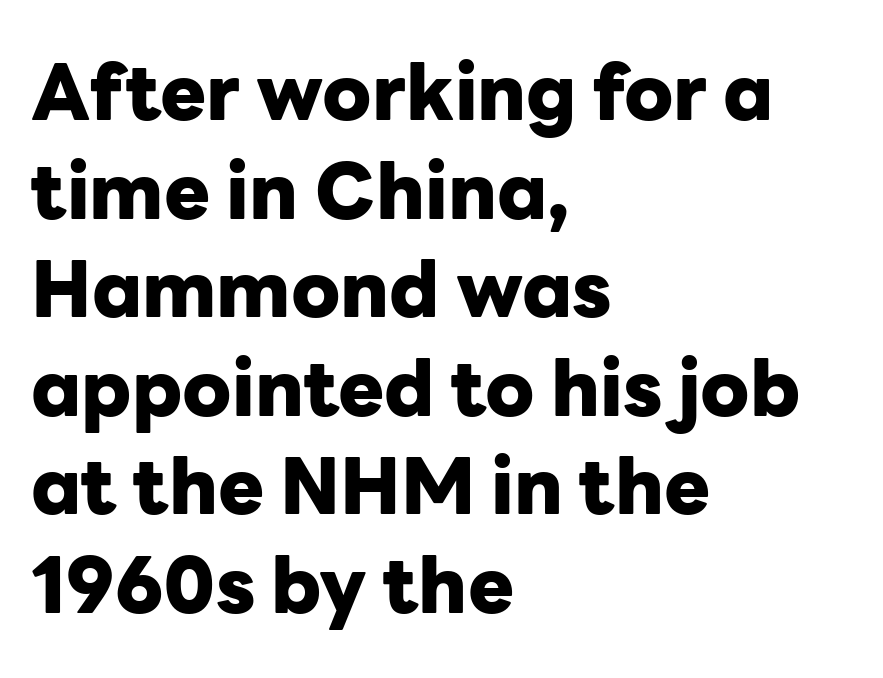
{"serif": "no", "italic": "no", "bold": "yes", "weight": "heavy", "width": "normal", "stroke_contrast": "low", "x_height": "medium", "monospaced": "no", "underline": "no", "align": "left", "line_spacing": "normal", "line_spacing_ratio": 1.28, "letter_spacing": "normal", "letter_spacing_em": 0.0, "glyph_px": 77}
